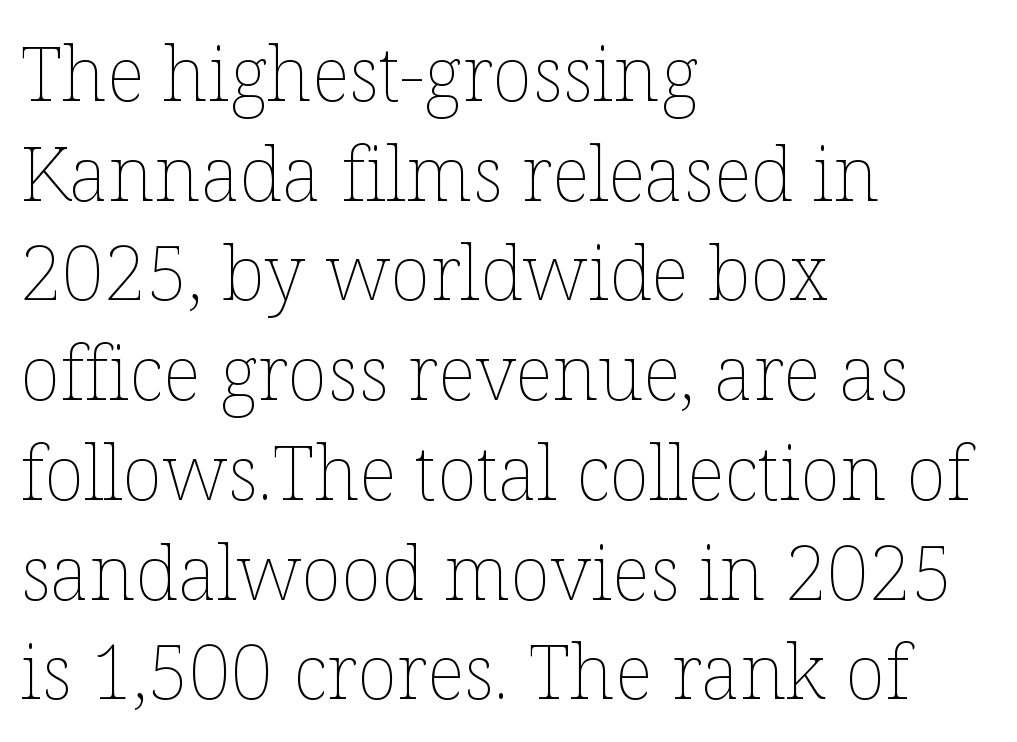
The image shows 75 px thin type, upright; set left-aligned, normal line spacing (1.33x), normal letter spacing, not underlined; low stroke contrast and a medium x-height.
